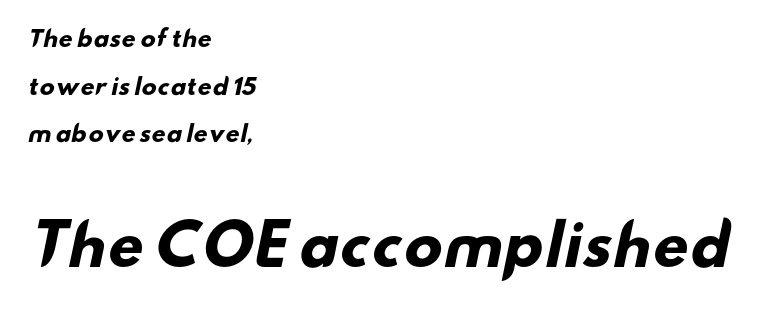
The image shows 56 px heavy, wide sans-serif type; set left-aligned, loose line spacing (2.17x), normal letter spacing, not underlined; the second (bottom) block is 2.55x larger; low stroke contrast and a small x-height.
